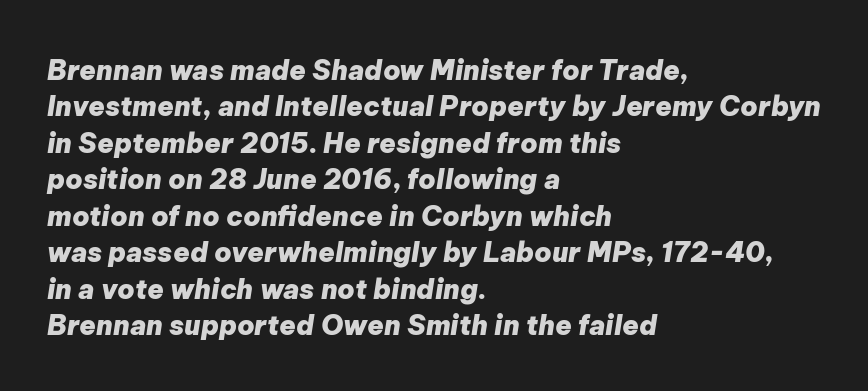
Q: Is the text bold? A: Yes.
Q: Is the text italic (slanted)? A: Yes, it leans right by about 9 degrees.
Q: Is the text underlined? A: No.
Q: How is the paragraph aligned? A: Left-aligned.
Q: Is the spacing between letters normal or unusually wide? A: Normal.
Q: Is the spacing between lines tight, normal or loose? A: Normal.
